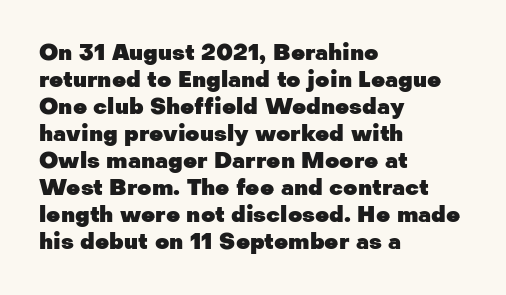
Q: Is the text bold? A: Yes.
Q: Is the text italic (slanted)? A: No, it is upright.
Q: Is the text underlined? A: No.
Q: How is the paragraph aligned? A: Left-aligned.
Q: Is the spacing between letters normal or unusually wide? A: Normal.
